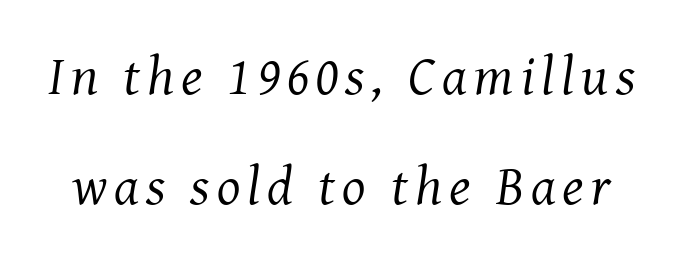
The image shows 55 px regular-weight serif type, italic (leaning right); set loose line spacing (2.0x), not underlined; medium stroke contrast and a medium x-height.
